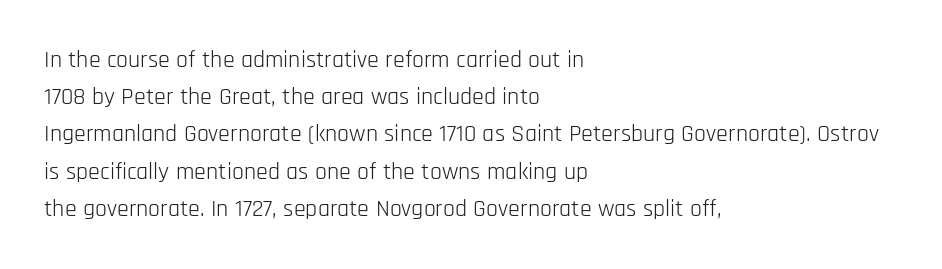
Q: Is the text bold? A: No.
Q: Is the text italic (slanted)? A: No, it is upright.
Q: Is the text underlined? A: No.
Q: How is the paragraph aligned? A: Left-aligned.
Q: Is the spacing between letters normal or unusually wide? A: Normal.
Q: Is the spacing between lines tight, normal or loose? A: Normal.
